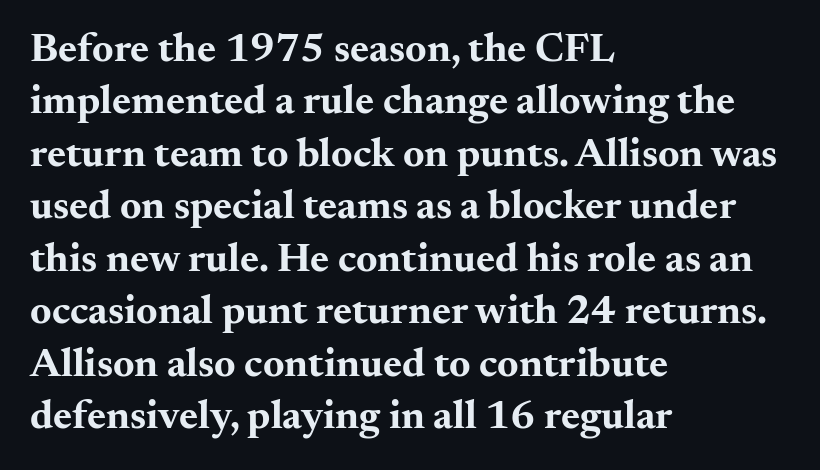
Q: Is the text bold? A: Yes.
Q: Is the text italic (slanted)? A: No, it is upright.
Q: Is the typeface a serif or a sans-serif typeface? A: Serif.
Q: Is the text underlined? A: No.
Q: How is the paragraph aligned? A: Left-aligned.
Q: Is the spacing between letters normal or unusually wide? A: Normal.
Q: Is the spacing between lines tight, normal or loose? A: Normal.
Q: Width (condensed, normal, or wide)? A: Wide.
Q: Stroke contrast? A: Medium.
Q: x-height? A: Small.
Q: Monospaced? A: No.
